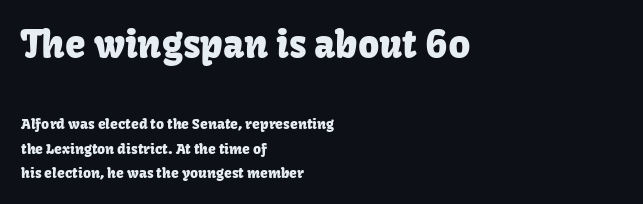
{"serif": "no", "italic": "no", "width": "normal", "stroke_contrast": "low", "x_height": "medium", "monospaced": "no", "underline": "no", "align": "left", "line_spacing_ratio": 1.75, "letter_spacing": "normal", "letter_spacing_em": 0.0, "larger_block": "first", "size_ratio": 2.64, "glyph_px": 37}
